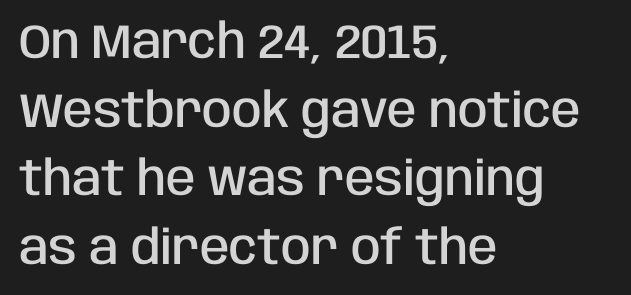
{"serif": "no", "italic": "no", "bold": "semi", "weight": "semibold", "width": "condensed", "stroke_contrast": "low", "x_height": "large", "monospaced": "no", "underline": "no", "align": "left", "line_spacing": "normal", "line_spacing_ratio": 1.43, "letter_spacing": "normal", "letter_spacing_em": 0.0, "glyph_px": 48}
